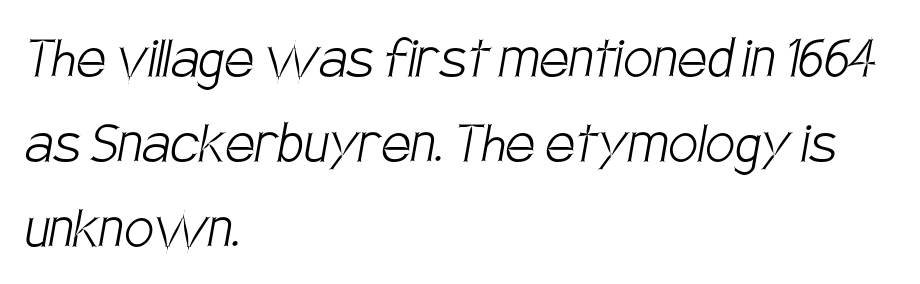
The passage shown is typed in a proportional face where columns would drift. Each word holds together tightly as a unit, with standard inter-letter gaps. Nobody drew a line under any word here. The line-height multiplier appears to be the usual default.
